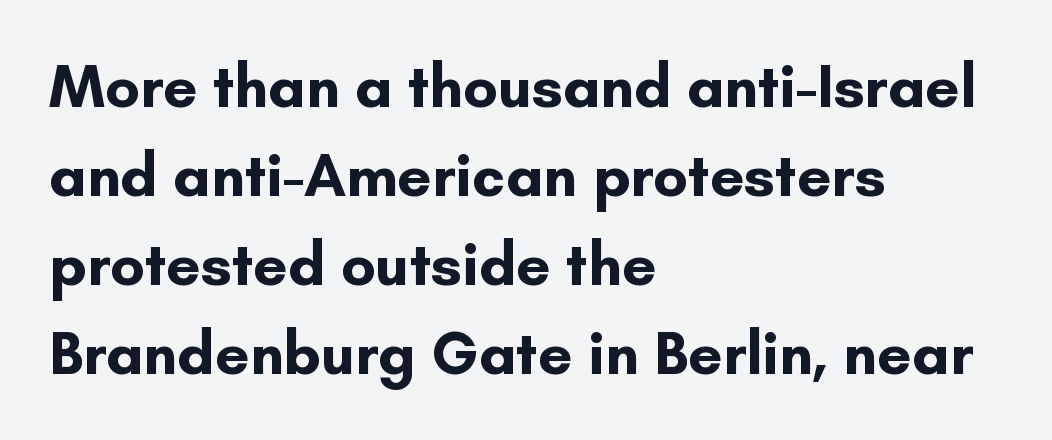
Q: Is the text bold? A: Yes.
Q: Is the text italic (slanted)? A: No, it is upright.
Q: Is the typeface a serif or a sans-serif typeface? A: Sans-serif.
Q: Is the text underlined? A: No.
Q: How is the paragraph aligned? A: Left-aligned.
Q: Is the spacing between letters normal or unusually wide? A: Normal.
Q: Is the spacing between lines tight, normal or loose? A: Normal.
Q: Width (condensed, normal, or wide)? A: Normal.
Q: Stroke contrast? A: Low.
Q: x-height? A: Small.
Q: Monospaced? A: No.
